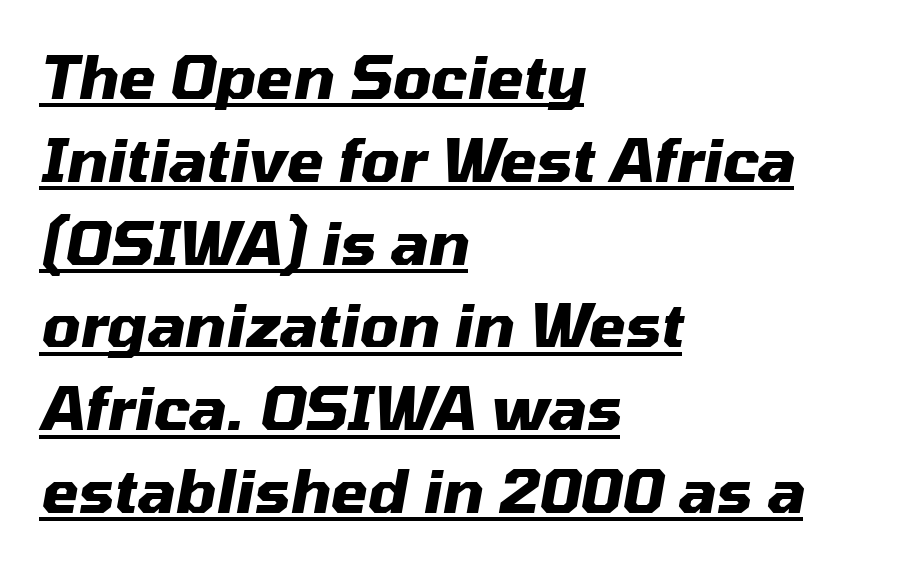
Q: Is the text bold? A: Yes.
Q: Is the text italic (slanted)? A: Yes, it leans right by about 10 degrees.
Q: Is the text underlined? A: Yes.
Q: How is the paragraph aligned? A: Left-aligned.
Q: Is the spacing between letters normal or unusually wide? A: Normal.
Q: Is the spacing between lines tight, normal or loose? A: Normal.
Q: Width (condensed, normal, or wide)? A: Normal.
Q: Stroke contrast? A: Medium.
Q: x-height? A: Medium.
Q: Monospaced? A: No.
